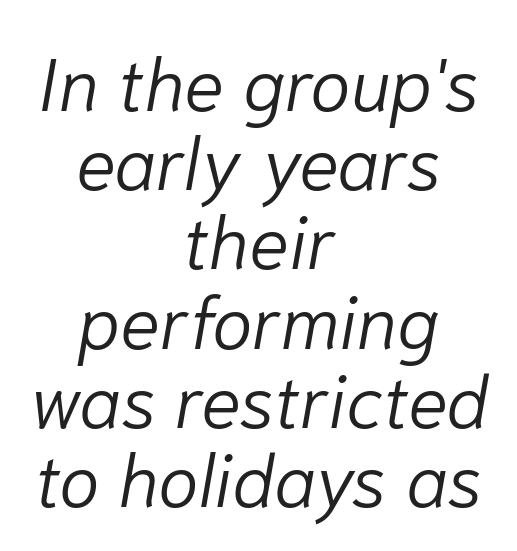
{"italic": "yes", "lean": "right", "slant_degrees": 10, "bold": "no", "weight": "light", "width": "normal", "stroke_contrast": "low", "x_height": "medium", "monospaced": "no", "underline": "no", "align": "center", "line_spacing": "tight", "line_spacing_ratio": 1.07, "letter_spacing": "normal", "letter_spacing_em": 0.0, "glyph_px": 74}
